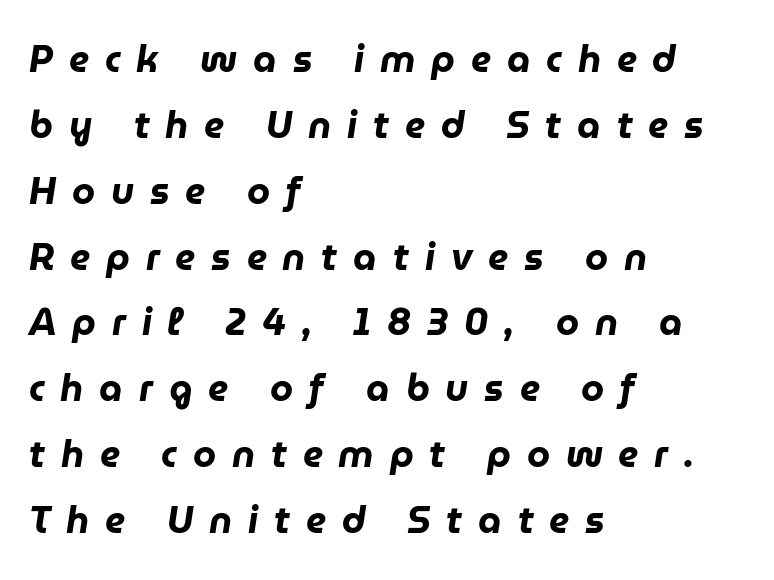
Do the characters align in a grid? No, the font is proportional. In terms of letterspacing, this is a distinctly airy, spread setting. Stroke thickness is high; the sample reads as a true bold. The passage shown leans; its letterforms are oblique. One-word summary of the alignment: left. Glance below the letters and you will spot only blank space.
